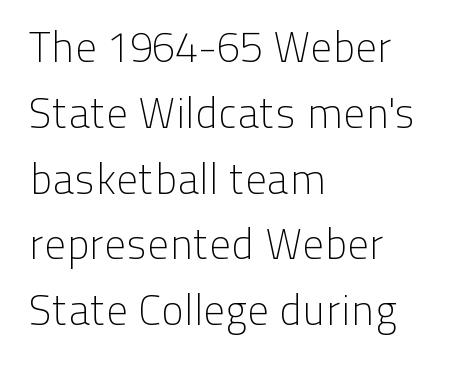
Is this a fixed-width face? No — the glyphs have proportional, varying widths. The leading is moderate, giving the passage an even texture. In terms of posture, this sample is upright. The specimen omits any rule beneath the text block's lines. A light-to-regular cut is what we see here.
